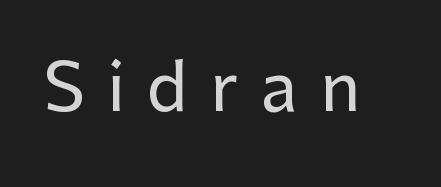
Q: Is the text italic (slanted)? A: No, it is upright.
Q: Is the typeface a serif or a sans-serif typeface? A: Sans-serif.
Q: Is the text underlined? A: No.
Q: Is the spacing between letters normal or unusually wide? A: Unusually wide.
Q: Width (condensed, normal, or wide)? A: Normal.
Q: Stroke contrast? A: Low.
Q: x-height? A: Medium.
Q: Monospaced? A: No.
